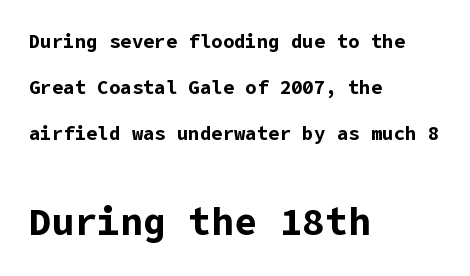
Which of the two is more prominent by size? The second, at the bottom. Characters follow at the spacing the type designer built in. Each new line begins a long way beneath the previous one. The string is rendered with underlining switched off. The letters stand straight up with perfectly vertical stems. The type family on display is of the sans-serif kind.
